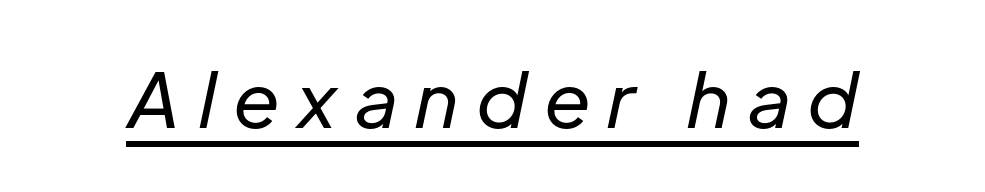
The passage shown leans; its letterforms are oblique. The type is letterspaced generously, with wide tracking. The rendering uses the underline text-decoration. Vertical stems look standard width or narrower in stroke.
